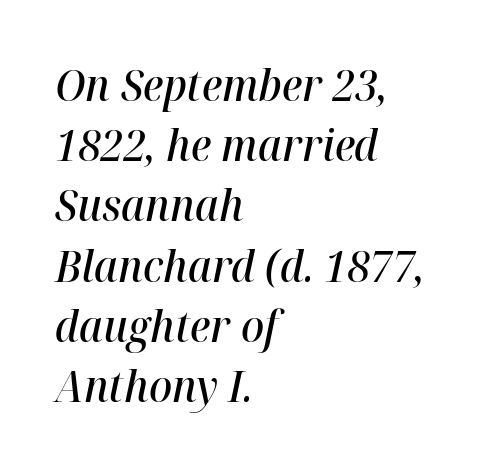
The letterforms sit shoulder to shoulder at normal distance. In CSS terms this would be text-align: left. Vertically, the passage feels balanced, rows spaced as you'd expect. The glyphs look as if they've been sheared to an angle.
